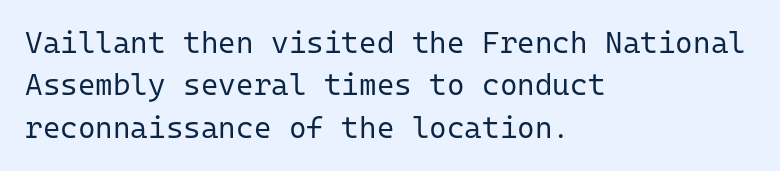
Clear beneath every line of the passage. The characters display no serif detailing; their extremities are plain. These lines are set flush left with a ragged right edge. Rows of type keep a routine distance in the vertical direction. Italic: no, the glyphs are upright roman.
